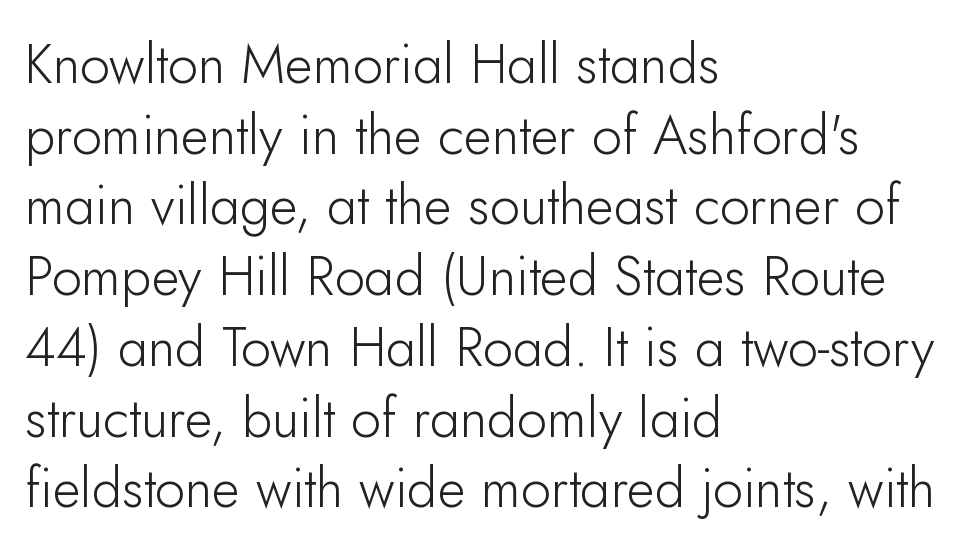
The image shows 54 px light sans-serif type, upright; set left-aligned, normal line spacing (1.31x), normal letter spacing, not underlined; low stroke contrast and a small x-height.
